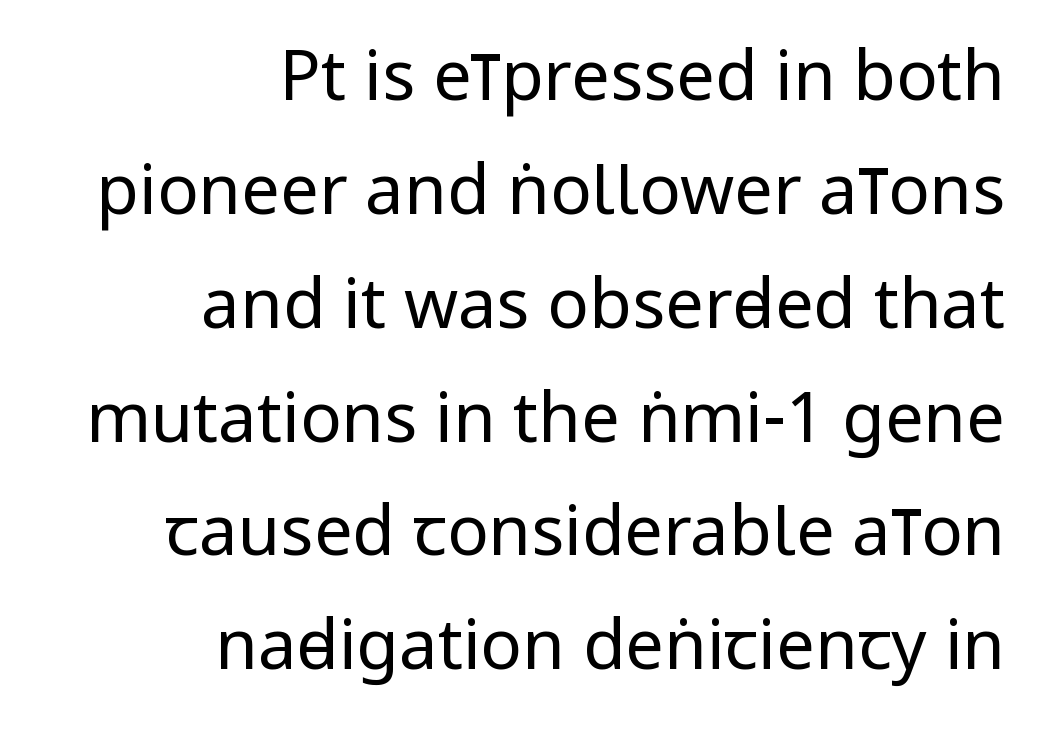
Does extra space separate the letters? No, they use regular spacing. The vertical gap from one line to the next is medium. The glyphs are unaccompanied by any horizontal stroke below them. The letters stand straight up with perfectly vertical stems.
